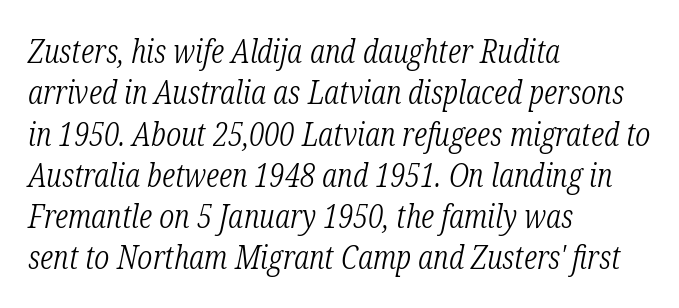
The image shows 32 px light, condensed serif type, italic (leaning right); set left-aligned, normal line spacing (1.29x), normal letter spacing, not underlined; low stroke contrast and a medium x-height.
